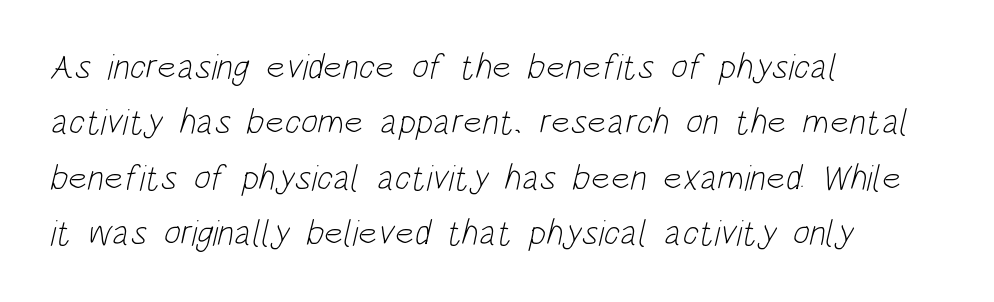
Q: Is the text bold? A: No.
Q: Is the typeface a serif or a sans-serif typeface? A: Sans-serif.
Q: Is the text underlined? A: No.
Q: How is the paragraph aligned? A: Left-aligned.
Q: Is the spacing between letters normal or unusually wide? A: Normal.
Q: Is the spacing between lines tight, normal or loose? A: Normal.
Q: Width (condensed, normal, or wide)? A: Condensed.
Q: Stroke contrast? A: Low.
Q: x-height? A: Large.
Q: Monospaced? A: No.
